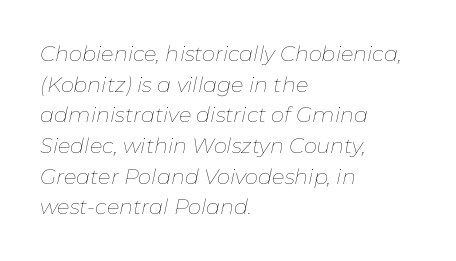
{"italic": "yes", "lean": "right", "slant_degrees": 11, "bold": "no", "underline": "no", "align": "left", "line_spacing": "normal", "line_spacing_ratio": 1.46, "letter_spacing": "normal", "letter_spacing_em": 0.0, "glyph_px": 21}
